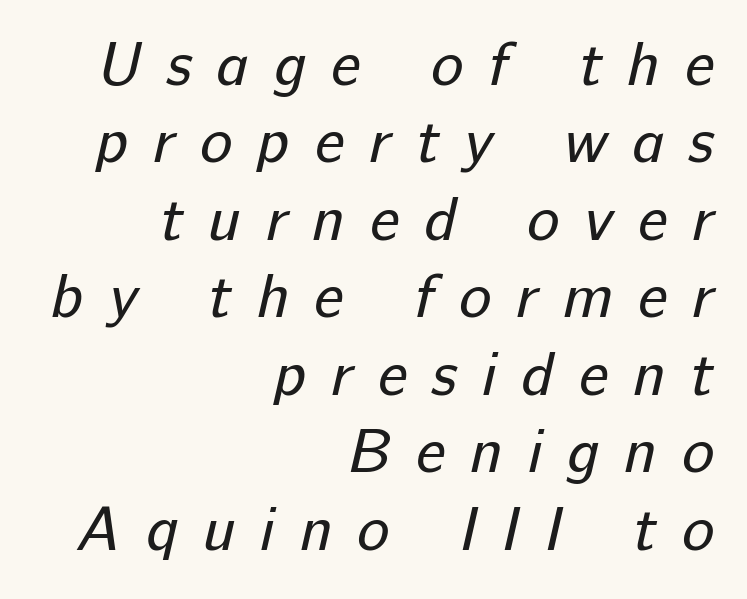
The image shows 61 px regular-weight sans-serif type; set right-aligned, normal line spacing (1.27x), unusually wide letter spacing (+0.41 em), not underlined; low stroke contrast and a medium x-height.
